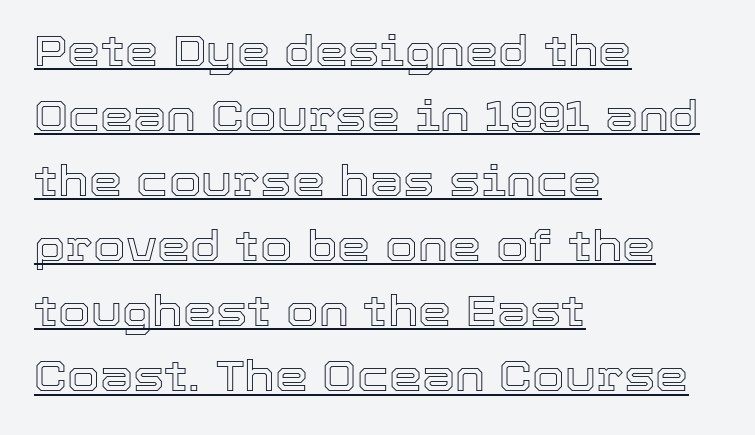
Q: Is the text italic (slanted)? A: No, it is upright.
Q: Is the text underlined? A: Yes.
Q: How is the paragraph aligned? A: Left-aligned.
Q: Is the spacing between letters normal or unusually wide? A: Normal.
Q: Is the spacing between lines tight, normal or loose? A: Normal.
Q: Width (condensed, normal, or wide)? A: Normal.
Q: x-height? A: Medium.
Q: Monospaced? A: No.
